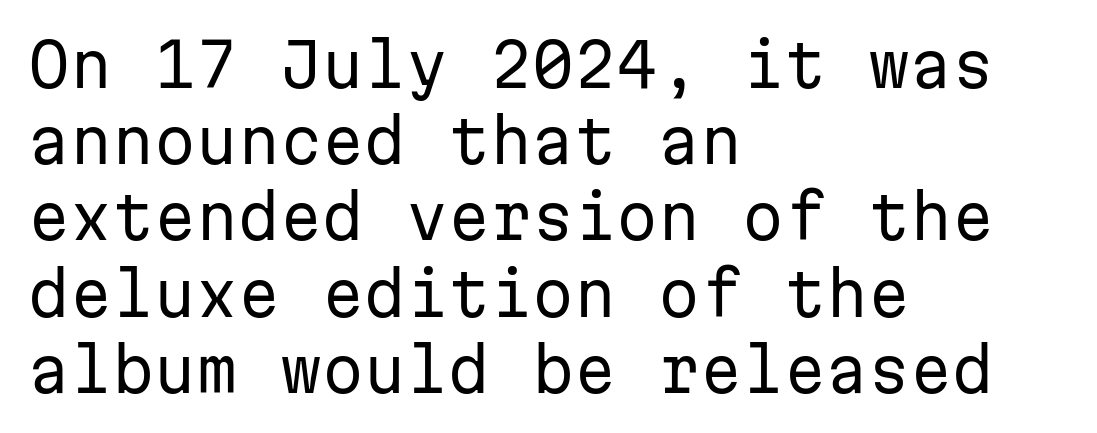
The image shows 60 px regular-weight sans-serif type, upright, monospaced; set left-aligned, normal line spacing (1.27x), normal letter spacing, not underlined; low stroke contrast and a medium x-height.
